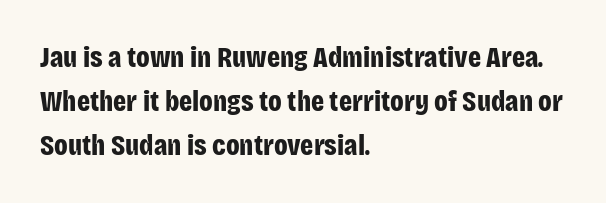
{"serif": "no", "italic": "no", "bold": "yes", "weight": "bold", "width": "condensed", "stroke_contrast": "low", "x_height": "large", "monospaced": "no", "underline": "no", "align": "left", "line_spacing": "normal", "line_spacing_ratio": 1.51, "letter_spacing": "normal", "letter_spacing_em": 0.0, "glyph_px": 29}
